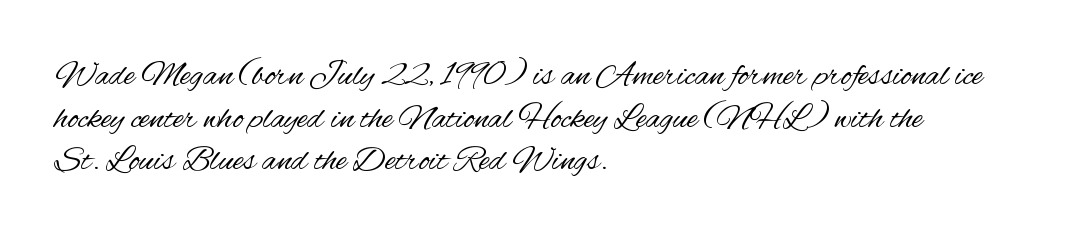
The specimen omits any rule beneath the text block's lines. Stems here are at most as thick as an everyday book face. Proportional: the letters do not fall into vertical columns. Nobody touched the tracking dial on this one. Unlike a traditional serif, this face leaves its strokes unadorned.
